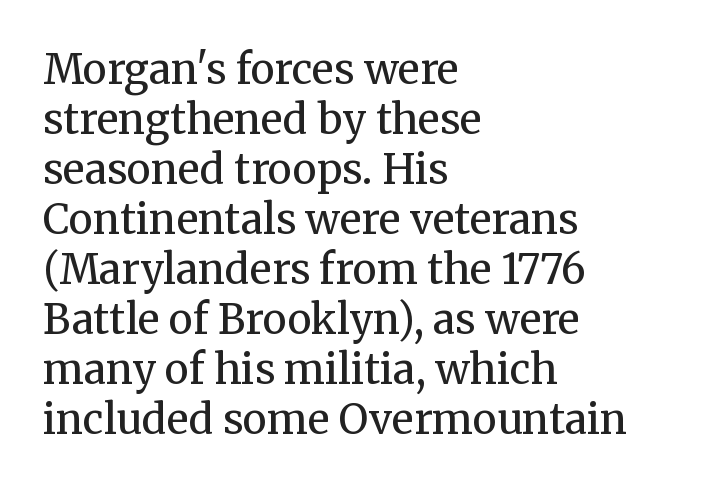
The image shows 41 px regular-weight serif type, upright; set left-aligned, line spacing 1.22x, normal letter spacing, not underlined; medium stroke contrast and a medium x-height.
